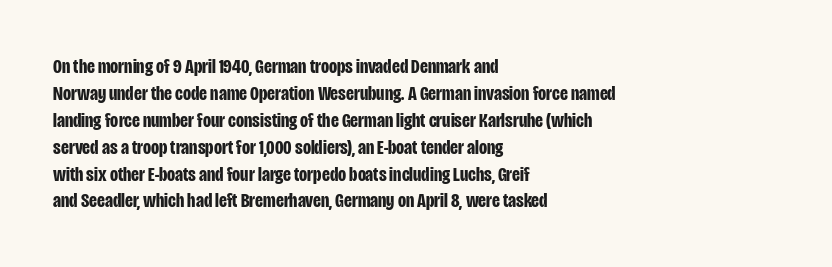
The image shows 21 px bold type, upright; set left-aligned, normal line spacing (1.28x), normal letter spacing, not underlined.
